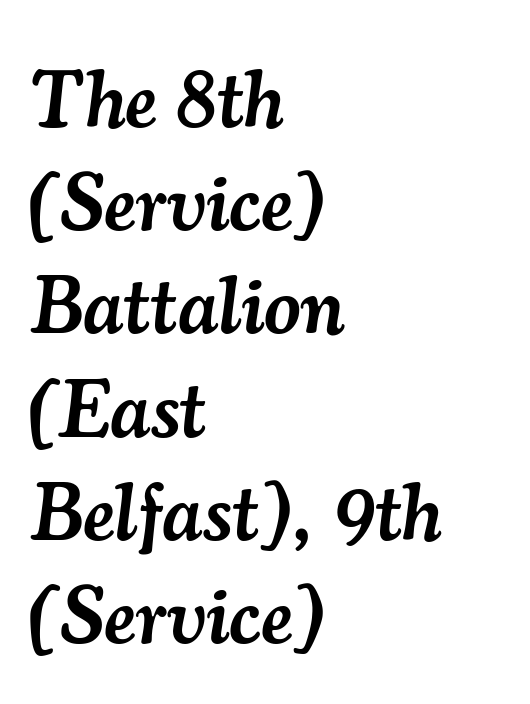
Typographic density is moderately raised because the face is semibold. This rendering uses left alignment, leaving the right contour irregular. The line-height multiplier appears to be the usual default. If you drew a line through each stem, it would be angled. Is this a sans? No — the strokes have serifs.
